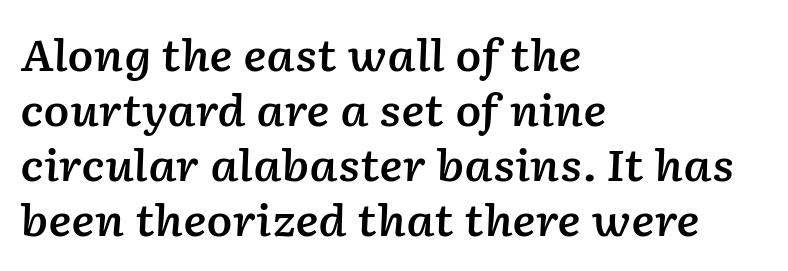
In terms of posture, this sample is oblique. The strip under each line holds only bare page. Weight: semibold (demi). There is no visible air inserted between adjacent glyphs. The rendering uses natural spacing where letterforms have individual widths. Regarding leading, the lines here are spaced in the standard way.
